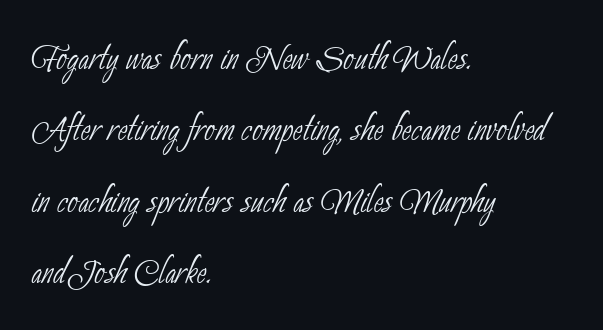
The image shows 47 px thin, condensed sans-serif type; set left-aligned, normal line spacing (1.52x), normal letter spacing, not underlined; low stroke contrast and a small x-height.
